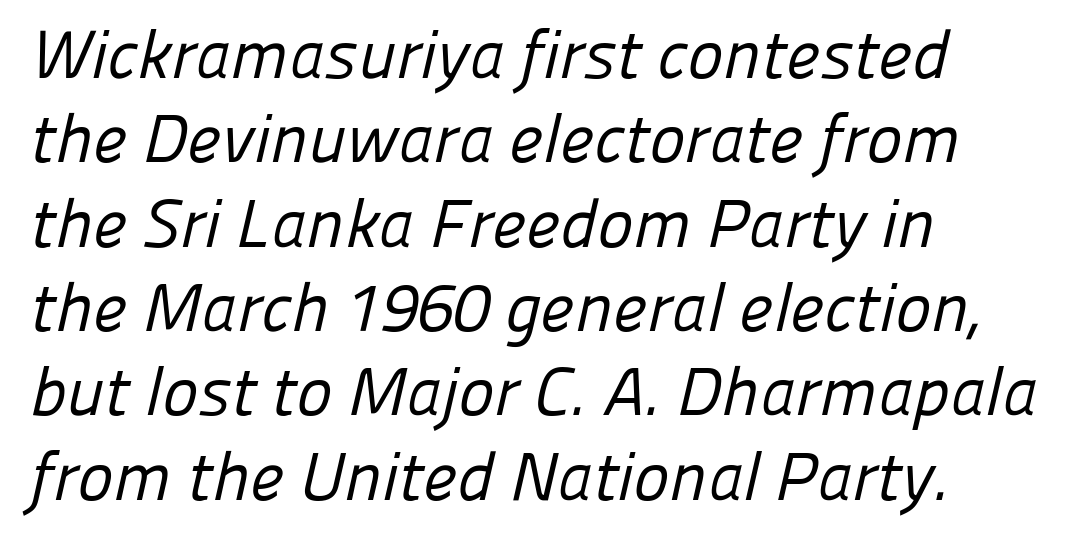
Q: Is the text bold? A: No.
Q: Is the typeface a serif or a sans-serif typeface? A: Sans-serif.
Q: Is the text underlined? A: No.
Q: How is the paragraph aligned? A: Left-aligned.
Q: Is the spacing between letters normal or unusually wide? A: Normal.
Q: Width (condensed, normal, or wide)? A: Normal.
Q: Stroke contrast? A: Low.
Q: x-height? A: Medium.
Q: Monospaced? A: No.
